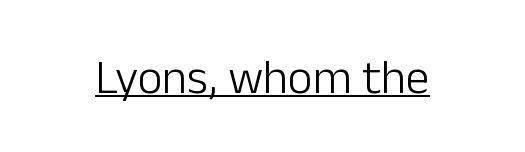
{"serif": "no", "italic": "no", "bold": "no", "weight": "light", "width": "normal", "stroke_contrast": "low", "x_height": "medium", "monospaced": "no", "underline": "yes", "letter_spacing": "normal", "letter_spacing_em": 0.0, "glyph_px": 48}
